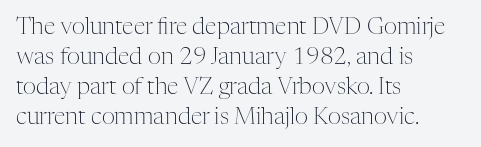
The image shows 23 px text type, upright; set left-aligned, normal line spacing (1.31x), normal letter spacing, not underlined.
